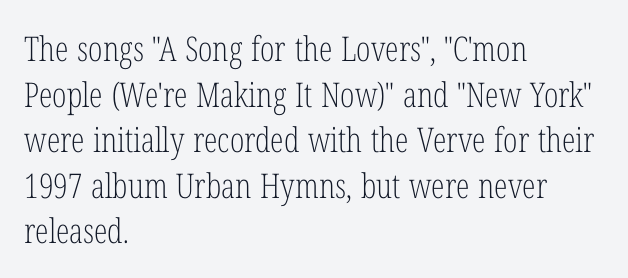
The image shows 34 px light, condensed serif type, upright; set left-aligned, normal line spacing (1.34x), normal letter spacing, not underlined; low stroke contrast and a medium x-height.
